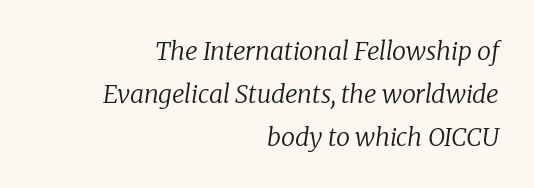
No letter is thick-stroked: the sample isn't bold. Underline: absent. Would a proofreader flag this as italicized? Yes. Between one letter and the next there's only the usual sliver of space.
